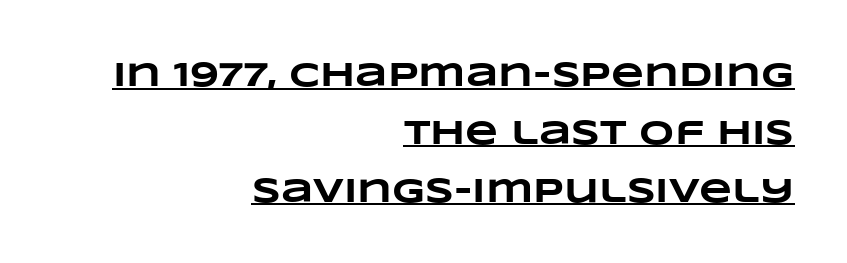
The image shows 34 px heavy, wide type; set right-aligned, normal line spacing (1.7x), normal letter spacing, underlined; low stroke contrast and a large x-height.
